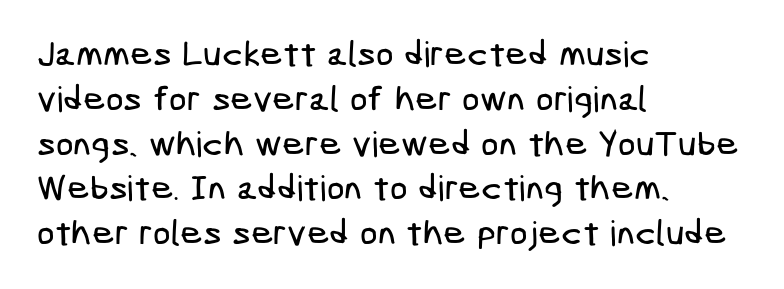
{"serif": "no", "width": "condensed", "stroke_contrast": "low", "x_height": "medium", "underline": "no", "align": "left", "line_spacing": "normal", "line_spacing_ratio": 1.28, "letter_spacing": "normal", "letter_spacing_em": 0.0, "glyph_px": 35}
